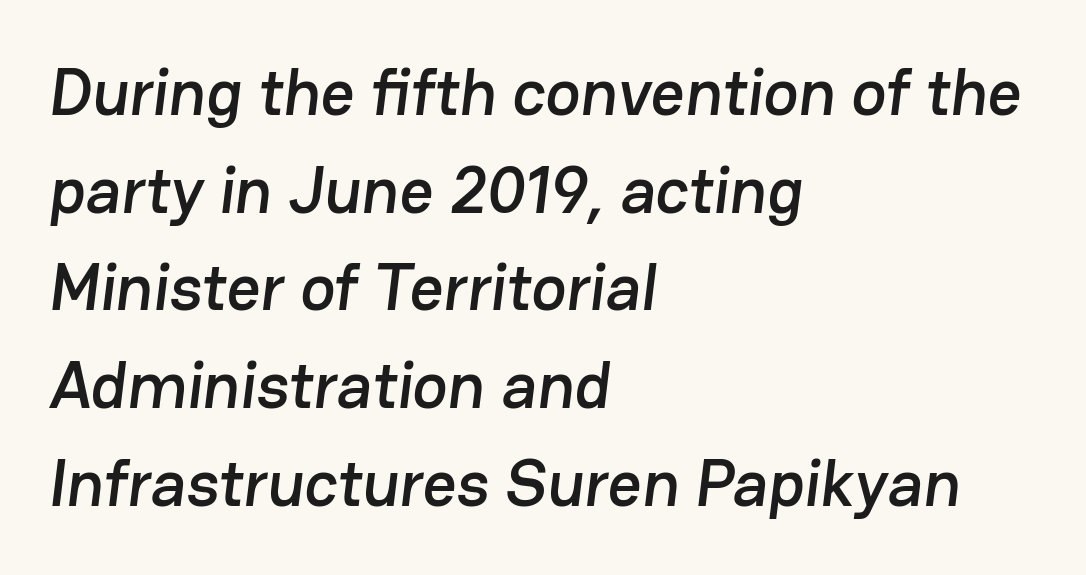
Q: Is the typeface a serif or a sans-serif typeface? A: Sans-serif.
Q: Is the text underlined? A: No.
Q: How is the paragraph aligned? A: Left-aligned.
Q: Is the spacing between letters normal or unusually wide? A: Normal.
Q: Is the spacing between lines tight, normal or loose? A: Normal.
Q: Width (condensed, normal, or wide)? A: Normal.
Q: Stroke contrast? A: Low.
Q: x-height? A: Medium.
Q: Monospaced? A: No.
